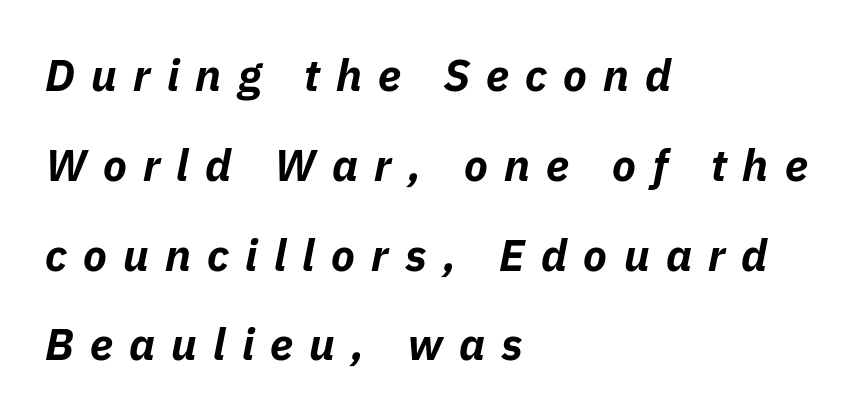
This sample trades compactness for vertical openness between lines. Line beginnings align vertically; line endings do not. Think of a printed novel: that variable character pitch is what you see here. Check the space under the baseline: it is left empty. Every letter is thick-stroked: bold, no question. This sample uses expanded letter spacing, leaving extra air between glyphs.
